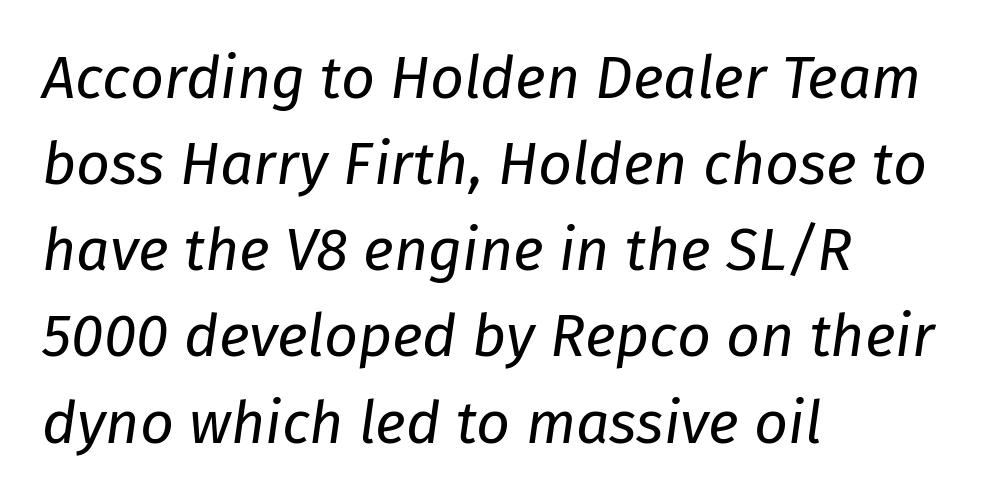
Horizontal bands of white between lines are of average thickness. This sample has the flowing, uneven cadence of proportional lettering. Unbolded letterforms with no extra heft. In CSS terms this would be text-align: left. The typography opts for an oblique posture over an upright one.
